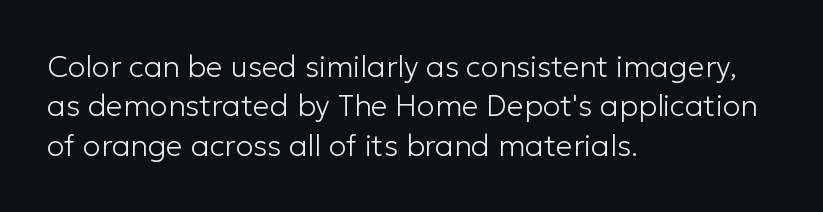
Q: Is the text bold? A: No.
Q: Is the text italic (slanted)? A: No, it is upright.
Q: Is the typeface a serif or a sans-serif typeface? A: Sans-serif.
Q: Is the text underlined? A: No.
Q: How is the paragraph aligned? A: Left-aligned.
Q: Is the spacing between letters normal or unusually wide? A: Normal.
Q: Is the spacing between lines tight, normal or loose? A: Normal.
Q: Width (condensed, normal, or wide)? A: Normal.
Q: Stroke contrast? A: Low.
Q: x-height? A: Medium.
Q: Monospaced? A: No.
